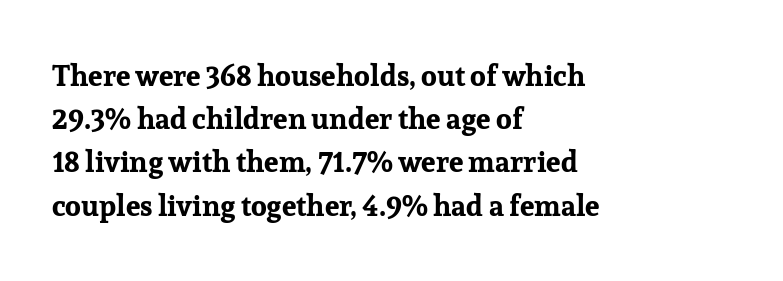
Q: Is the text bold? A: Yes.
Q: Is the text italic (slanted)? A: No, it is upright.
Q: Is the typeface a serif or a sans-serif typeface? A: Serif.
Q: Is the text underlined? A: No.
Q: How is the paragraph aligned? A: Left-aligned.
Q: Is the spacing between letters normal or unusually wide? A: Normal.
Q: Is the spacing between lines tight, normal or loose? A: Normal.
Q: Width (condensed, normal, or wide)? A: Normal.
Q: Stroke contrast? A: Low.
Q: x-height? A: Medium.
Q: Monospaced? A: No.
